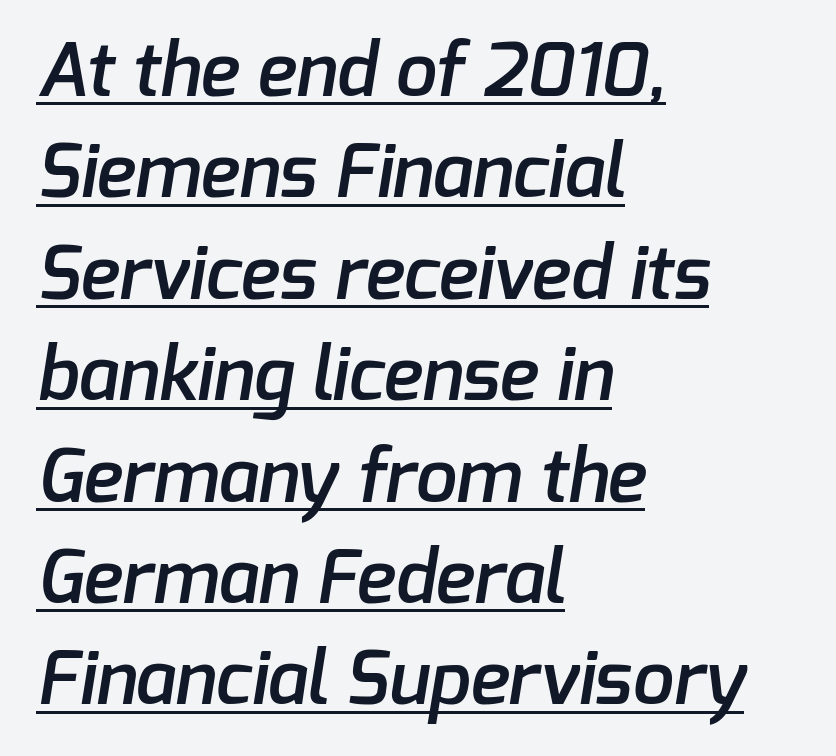
Q: Is the text bold? A: Semi-bold.
Q: Is the typeface a serif or a sans-serif typeface? A: Sans-serif.
Q: Is the text underlined? A: Yes.
Q: How is the paragraph aligned? A: Left-aligned.
Q: Is the spacing between letters normal or unusually wide? A: Normal.
Q: Is the spacing between lines tight, normal or loose? A: Normal.
Q: Width (condensed, normal, or wide)? A: Normal.
Q: Stroke contrast? A: Low.
Q: x-height? A: Medium.
Q: Monospaced? A: No.
